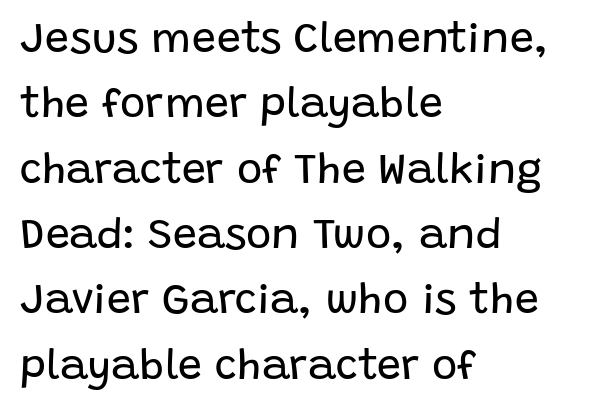
Q: Is the text bold? A: No.
Q: Is the text italic (slanted)? A: No, it is upright.
Q: Is the typeface a serif or a sans-serif typeface? A: Sans-serif.
Q: Is the text underlined? A: No.
Q: How is the paragraph aligned? A: Left-aligned.
Q: Is the spacing between letters normal or unusually wide? A: Normal.
Q: Is the spacing between lines tight, normal or loose? A: Normal.
Q: Width (condensed, normal, or wide)? A: Normal.
Q: Stroke contrast? A: Low.
Q: x-height? A: Large.
Q: Monospaced? A: No.
